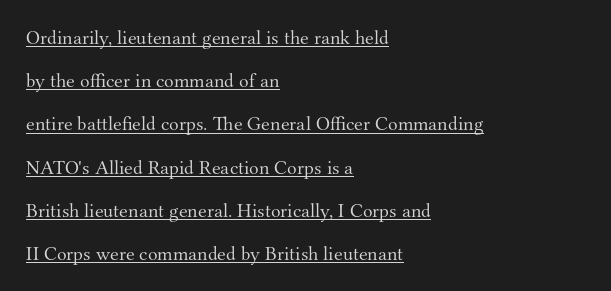
Q: Is the text bold? A: No.
Q: Is the text italic (slanted)? A: No, it is upright.
Q: Is the text underlined? A: Yes.
Q: How is the paragraph aligned? A: Left-aligned.
Q: Is the spacing between letters normal or unusually wide? A: Normal.
Q: Is the spacing between lines tight, normal or loose? A: Loose.
